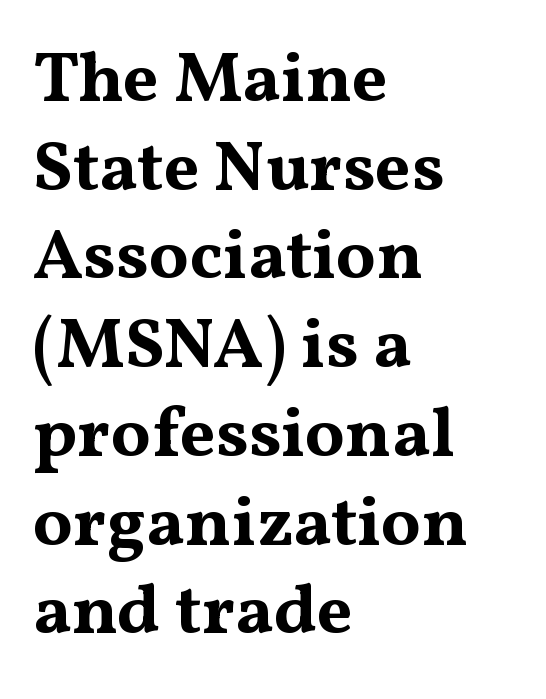
Q: Is the text bold? A: Yes.
Q: Is the text italic (slanted)? A: No, it is upright.
Q: Is the typeface a serif or a sans-serif typeface? A: Serif.
Q: Is the text underlined? A: No.
Q: How is the paragraph aligned? A: Left-aligned.
Q: Is the spacing between letters normal or unusually wide? A: Normal.
Q: Is the spacing between lines tight, normal or loose? A: Normal.
Q: Width (condensed, normal, or wide)? A: Wide.
Q: Stroke contrast? A: Medium.
Q: x-height? A: Medium.
Q: Monospaced? A: No.
